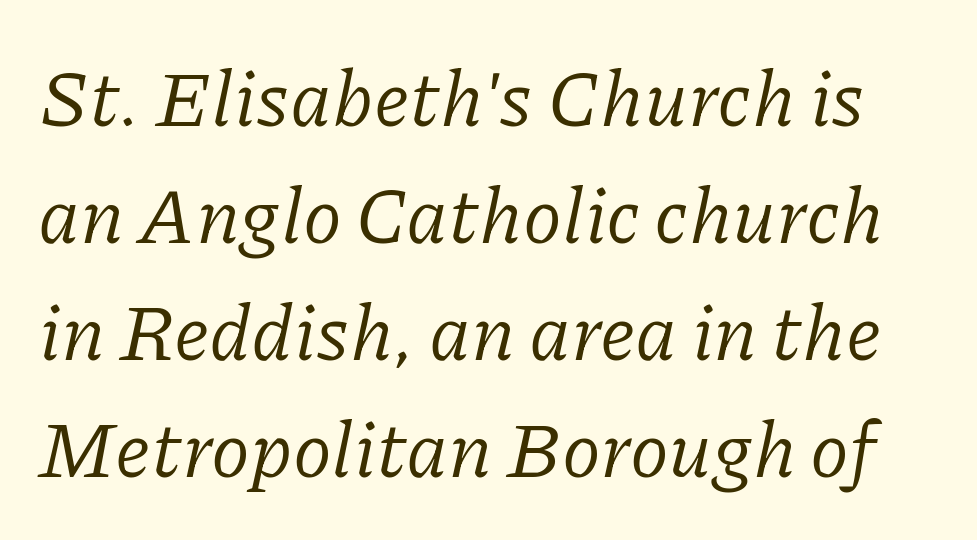
{"serif": "yes", "italic": "yes", "lean": "right", "slant_degrees": 11, "bold": "no", "weight": "regular", "width": "normal", "stroke_contrast": "low", "x_height": "medium", "monospaced": "no", "underline": "no", "line_spacing": "normal", "line_spacing_ratio": 1.48, "letter_spacing": "normal", "letter_spacing_em": 0.0, "glyph_px": 79}
